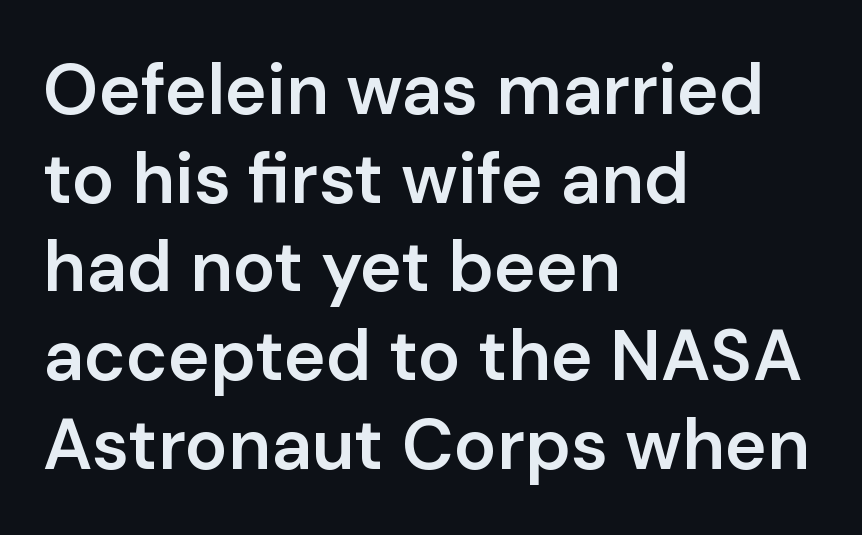
{"serif": "no", "italic": "no", "bold": "semi", "weight": "semibold", "width": "normal", "stroke_contrast": "low", "x_height": "medium", "monospaced": "no", "underline": "no", "align": "left", "line_spacing": "normal", "line_spacing_ratio": 1.25, "letter_spacing": "normal", "letter_spacing_em": 0.0, "glyph_px": 71}
